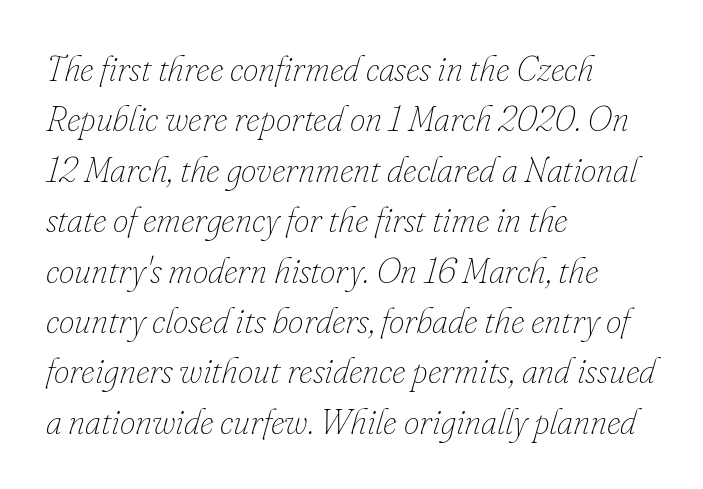
Q: Is the text bold? A: No.
Q: Is the text italic (slanted)? A: Yes, it leans right by about 16 degrees.
Q: Is the text underlined? A: No.
Q: How is the paragraph aligned? A: Left-aligned.
Q: Is the spacing between letters normal or unusually wide? A: Normal.
Q: Is the spacing between lines tight, normal or loose? A: Normal.
Q: Width (condensed, normal, or wide)? A: Normal.
Q: Stroke contrast? A: Low.
Q: x-height? A: Small.
Q: Monospaced? A: No.
